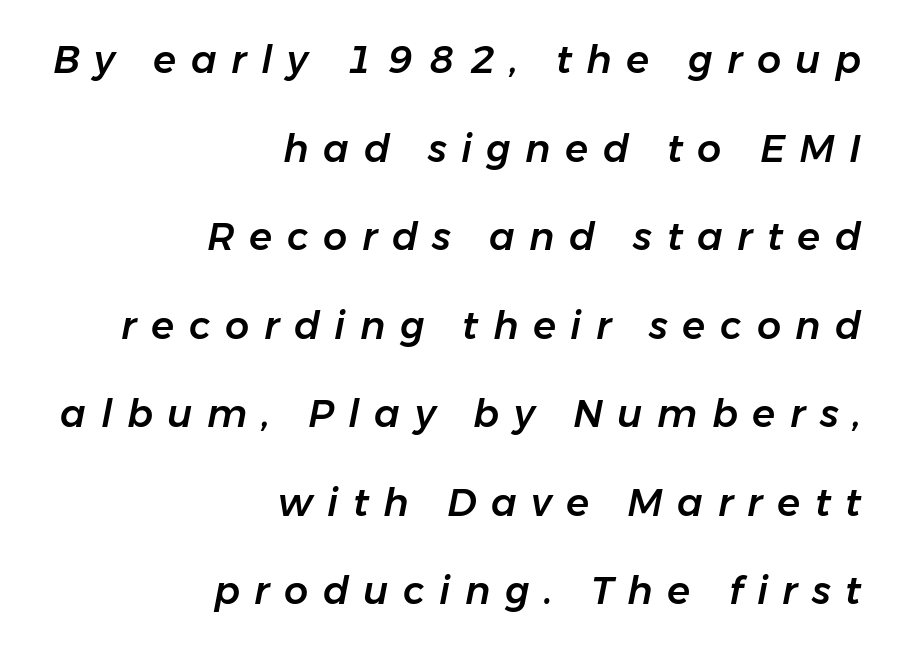
Q: Is the text italic (slanted)? A: Yes, it leans right by about 11 degrees.
Q: Is the text underlined? A: No.
Q: How is the paragraph aligned? A: Right-aligned.
Q: Is the spacing between letters normal or unusually wide? A: Unusually wide.
Q: Is the spacing between lines tight, normal or loose? A: Loose.
Q: Width (condensed, normal, or wide)? A: Normal.
Q: Stroke contrast? A: Low.
Q: x-height? A: Medium.
Q: Monospaced? A: No.
